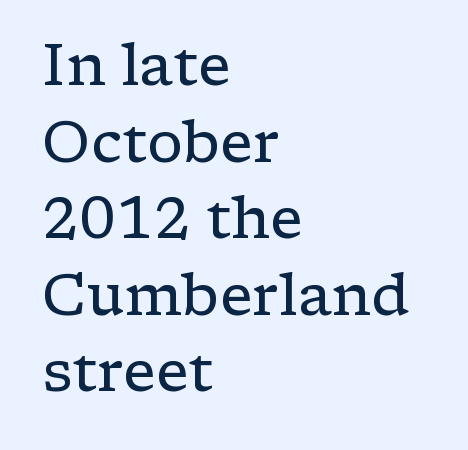
Q: Is the text bold? A: No.
Q: Is the text italic (slanted)? A: No, it is upright.
Q: Is the typeface a serif or a sans-serif typeface? A: Serif.
Q: Is the text underlined? A: No.
Q: How is the paragraph aligned? A: Left-aligned.
Q: Is the spacing between letters normal or unusually wide? A: Normal.
Q: Is the spacing between lines tight, normal or loose? A: Normal.
Q: Width (condensed, normal, or wide)? A: Wide.
Q: Stroke contrast? A: Low.
Q: x-height? A: Medium.
Q: Monospaced? A: No.
